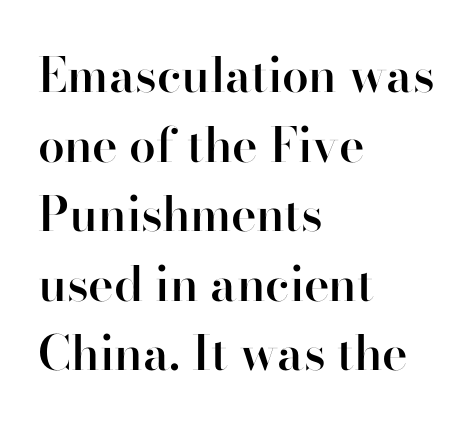
Q: Is the text bold? A: Semi-bold.
Q: Is the text italic (slanted)? A: No, it is upright.
Q: Is the typeface a serif or a sans-serif typeface? A: Sans-serif.
Q: Is the text underlined? A: No.
Q: How is the paragraph aligned? A: Left-aligned.
Q: Is the spacing between letters normal or unusually wide? A: Normal.
Q: Is the spacing between lines tight, normal or loose? A: Normal.
Q: Width (condensed, normal, or wide)? A: Normal.
Q: Stroke contrast? A: High.
Q: x-height? A: Small.
Q: Monospaced? A: No.
